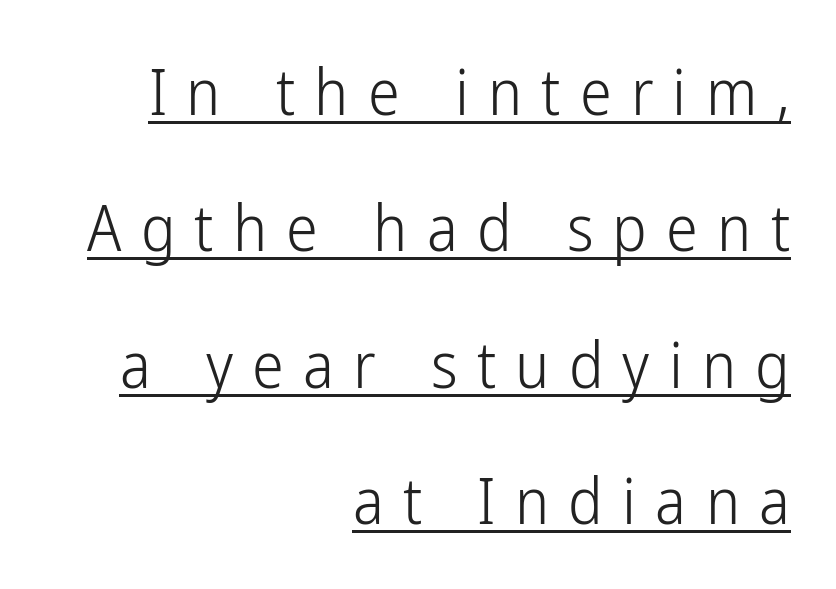
The image shows 64 px light, condensed sans-serif type, upright; set right-aligned, loose line spacing (2.13x), unusually wide letter spacing (+0.3 em), underlined; low stroke contrast and a medium x-height.
